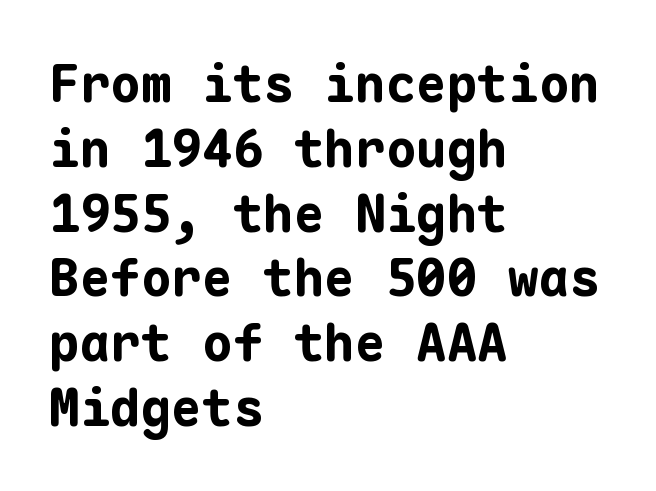
When letters stand straight like this, we call the style roman or upright. Successive baselines arrive at the customary interval. A classic flush-left, rag-right setting is used for this passage. Clear beneath every line of the passage. Characters follow at the spacing the type designer built in. Grotesque or geometric, the face here clearly has no serifs.
